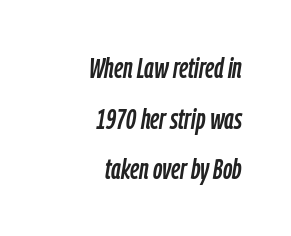
Q: Is the text italic (slanted)? A: Yes, it leans right by about 9 degrees.
Q: Is the text underlined? A: No.
Q: How is the paragraph aligned? A: Right-aligned.
Q: Is the spacing between letters normal or unusually wide? A: Normal.
Q: Width (condensed, normal, or wide)? A: Condensed.
Q: Stroke contrast? A: Low.
Q: x-height? A: Medium.
Q: Monospaced? A: No.
